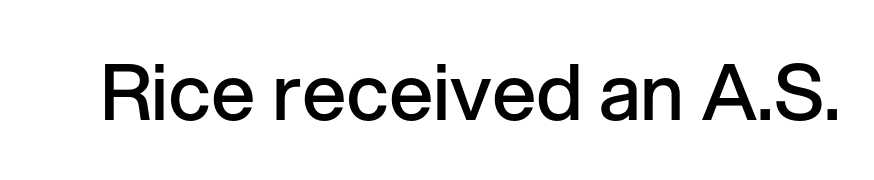
{"serif": "no", "italic": "no", "bold": "semi", "weight": "semibold", "width": "normal", "stroke_contrast": "low", "x_height": "medium", "monospaced": "no", "underline": "no", "letter_spacing": "normal", "letter_spacing_em": 0.0, "glyph_px": 78}
